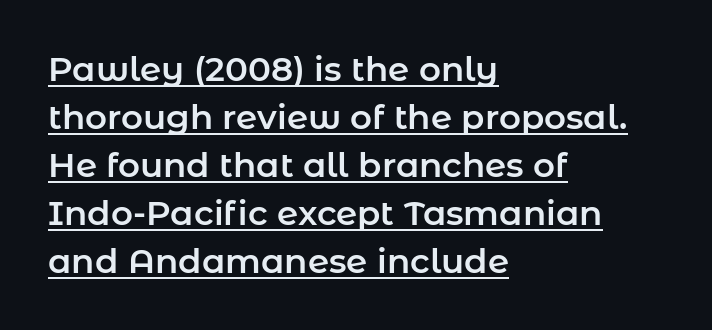
{"serif": "no", "italic": "no", "width": "normal", "stroke_contrast": "low", "x_height": "medium", "monospaced": "no", "underline": "yes", "align": "left", "line_spacing": "normal", "line_spacing_ratio": 1.41, "letter_spacing": "normal", "letter_spacing_em": 0.0, "glyph_px": 34}
